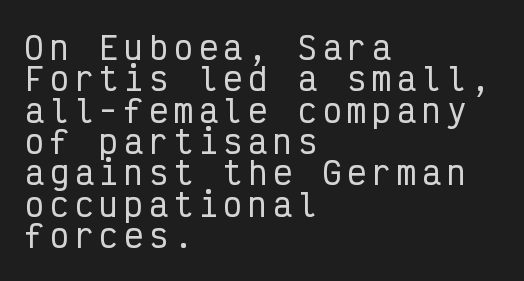
Q: Is the text italic (slanted)? A: No, it is upright.
Q: Is the typeface a serif or a sans-serif typeface? A: Sans-serif.
Q: Is the text underlined? A: No.
Q: How is the paragraph aligned? A: Left-aligned.
Q: Is the spacing between letters normal or unusually wide? A: Unusually wide.
Q: Is the spacing between lines tight, normal or loose? A: Tight.
Q: Width (condensed, normal, or wide)? A: Condensed.
Q: Stroke contrast? A: Low.
Q: x-height? A: Medium.
Q: Monospaced? A: Yes.
